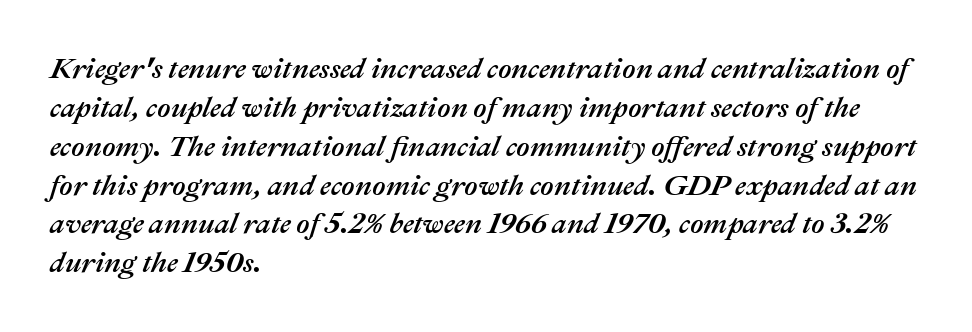
{"italic": "yes", "lean": "right", "slant_degrees": 22, "width": "normal", "stroke_contrast": "medium", "x_height": "medium", "monospaced": "no", "underline": "no", "align": "left", "line_spacing": "normal", "line_spacing_ratio": 1.34, "letter_spacing": "normal", "letter_spacing_em": 0.0, "glyph_px": 29}
